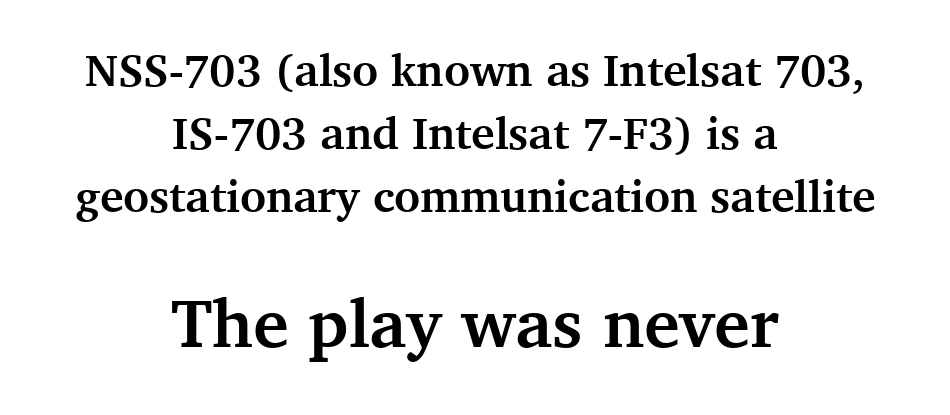
Q: Is the text bold? A: Yes.
Q: Is the text italic (slanted)? A: No, it is upright.
Q: Is the typeface a serif or a sans-serif typeface? A: Serif.
Q: Is the text underlined? A: No.
Q: How is the paragraph aligned? A: Centered.
Q: Is the spacing between letters normal or unusually wide? A: Normal.
Q: Is the spacing between lines tight, normal or loose? A: Normal.
Q: Which block of text is set in a larger size, the first (top) or the second (bottom)? A: The second (bottom) one.
Q: Width (condensed, normal, or wide)? A: Normal.
Q: Stroke contrast? A: Medium.
Q: x-height? A: Medium.
Q: Monospaced? A: No.
